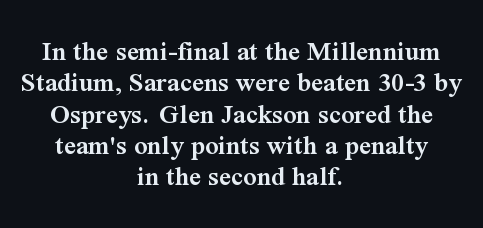
{"serif": "yes", "italic": "no", "bold": "semi", "weight": "semibold", "width": "normal", "stroke_contrast": "medium", "x_height": "medium", "monospaced": "no", "underline": "no", "align": "center", "line_spacing": "tight", "line_spacing_ratio": 1.08, "letter_spacing": "normal", "letter_spacing_em": 0.0, "glyph_px": 29}
